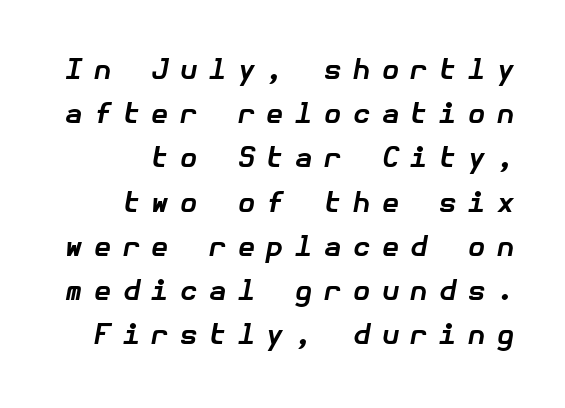
The image shows 28 px bold type, italic (leaning right); set right-aligned, normal line spacing (1.58x), unusually wide letter spacing (+0.41 em), not underlined; low stroke contrast and a medium x-height.
